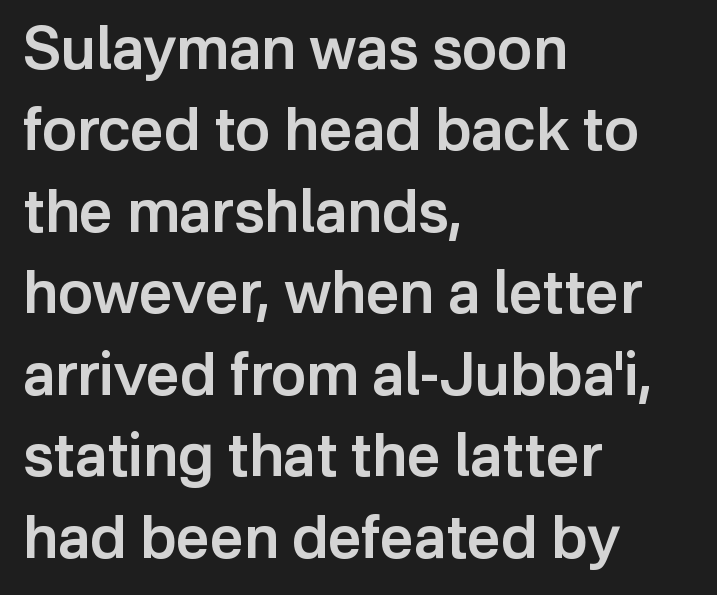
Leftover space on each line is placed entirely after the last word. The passage shown is typed in a proportional face where columns would drift. To sum up the face: it is a sans, with no serifs. Caption: standard tracking, unaltered.
